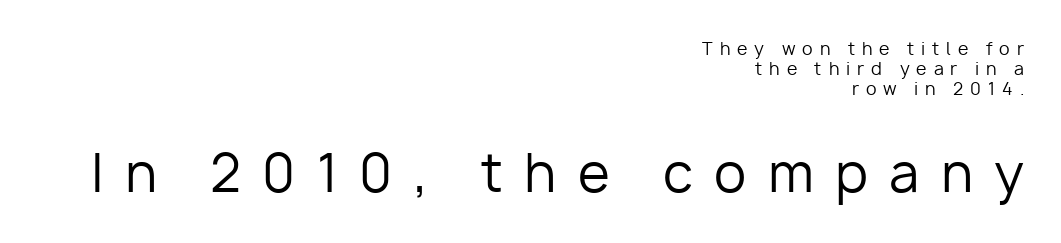
Q: Is the text bold? A: No.
Q: Is the text italic (slanted)? A: No, it is upright.
Q: Is the typeface a serif or a sans-serif typeface? A: Sans-serif.
Q: Is the text underlined? A: No.
Q: How is the paragraph aligned? A: Right-aligned.
Q: Is the spacing between letters normal or unusually wide? A: Unusually wide.
Q: Which block of text is set in a larger size, the first (top) or the second (bottom)? A: The second (bottom) one.
Q: Width (condensed, normal, or wide)? A: Normal.
Q: Stroke contrast? A: Low.
Q: x-height? A: Medium.
Q: Monospaced? A: No.
